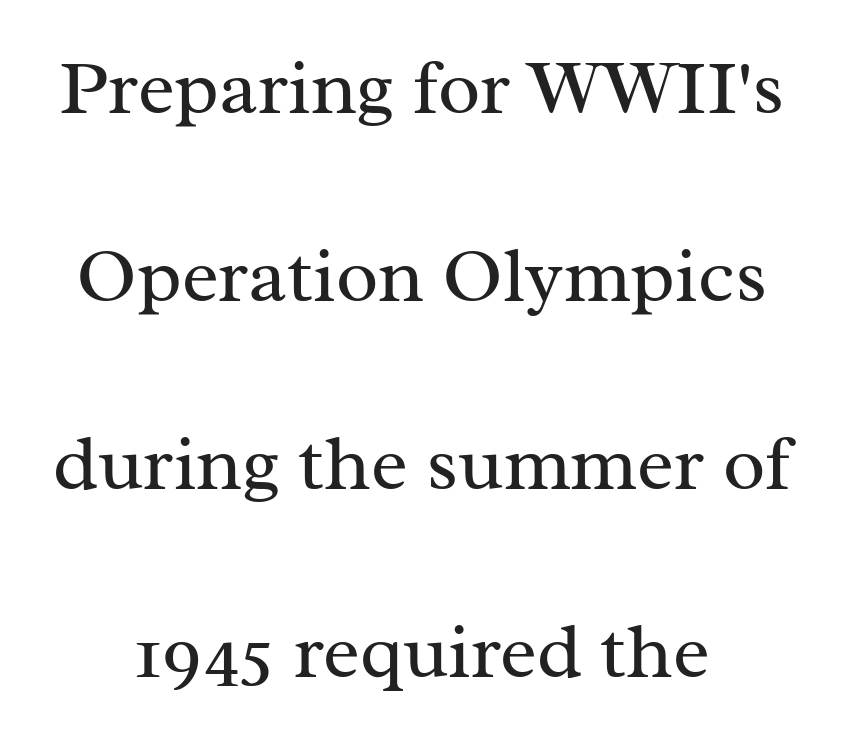
Every character sits straight up, as roman type does. Reading down the block, each line starts at a different indent, mirrored at its end. Letters have the restrained weight of plain body copy at most. Quick note: underline off.
